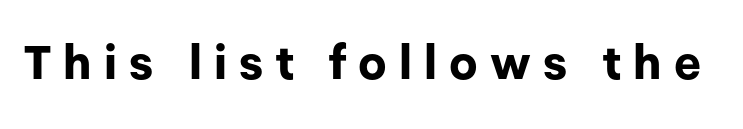
{"serif": "no", "italic": "no", "bold": "yes", "weight": "bold", "width": "normal", "stroke_contrast": "low", "x_height": "medium", "monospaced": "no", "underline": "no", "letter_spacing": "wide", "letter_spacing_em": 0.26, "glyph_px": 47}
